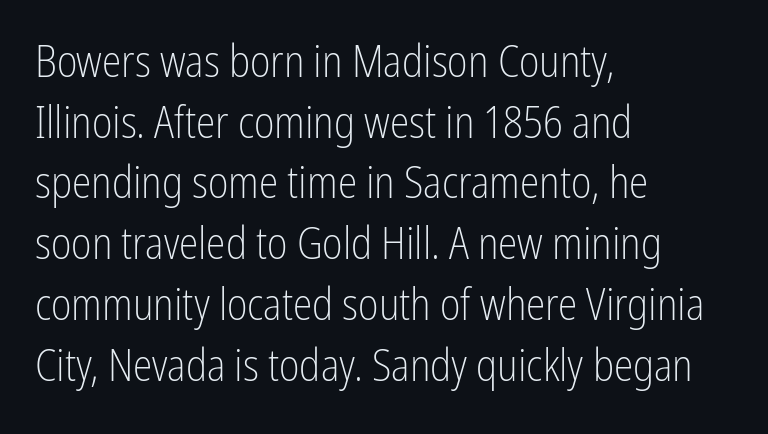
The image shows 44 px light, condensed sans-serif type, upright; set left-aligned, normal line spacing (1.38x), normal letter spacing, not underlined; low stroke contrast and a medium x-height.
